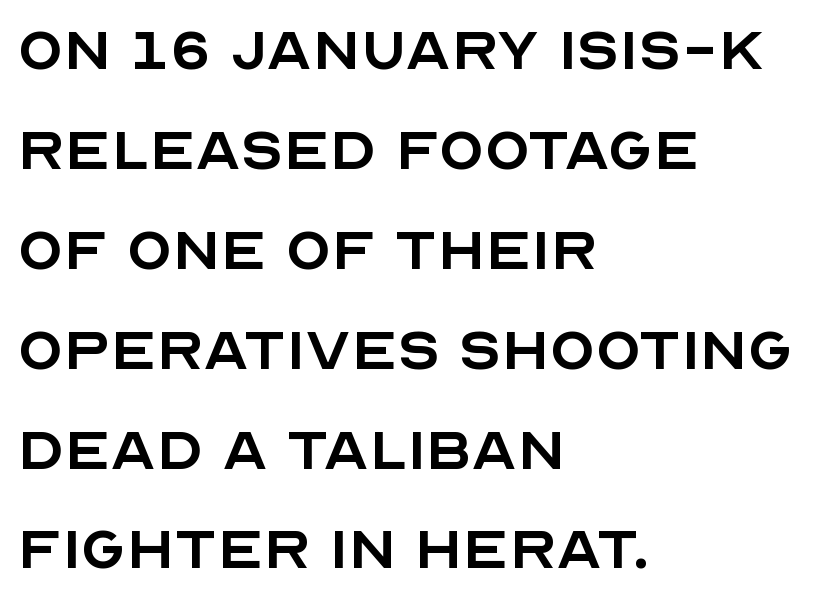
{"serif": "no", "italic": "no", "bold": "no", "weight": "regular", "width": "normal", "x_height": "large", "monospaced": "no", "underline": "no", "align": "left", "line_spacing": "normal", "line_spacing_ratio": 1.35, "letter_spacing": "normal", "letter_spacing_em": 0.0, "glyph_px": 74}
